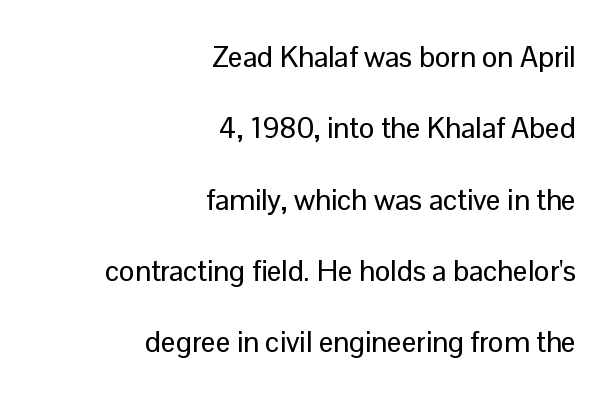
The image shows 29 px sans-serif type, upright; set right-aligned, loose line spacing (2.46x), normal letter spacing, not underlined; low stroke contrast and a medium x-height.
